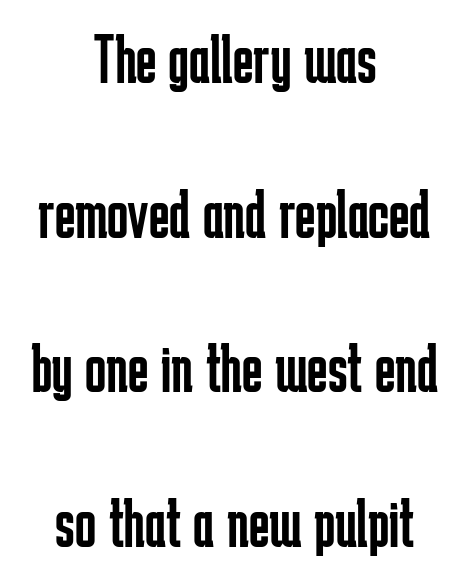
The tracking reads as untouched default to a designer's eye. Check under the words: just untouched page. Stroke thickness stays within the range of a standard reading face or lighter. The lettering stays uniformly vertical, giving the passage a roman look. Widely set lines give the paragraph a tall, airy silhouette.
